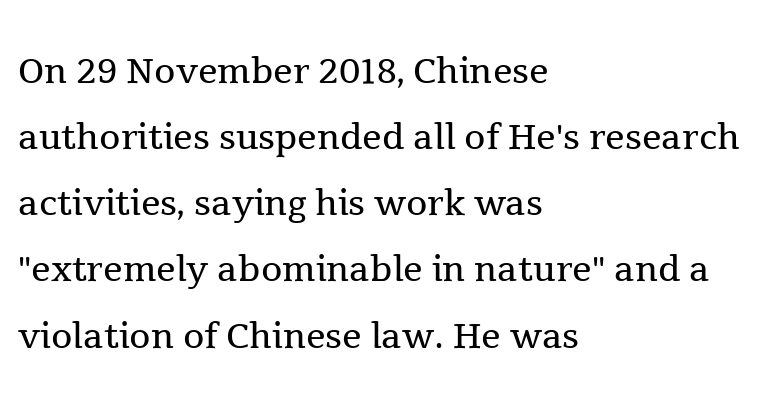
The image shows 49 px regular-weight serif type, upright; set left-aligned, normal line spacing (1.35x), normal letter spacing, not underlined; a medium x-height.
